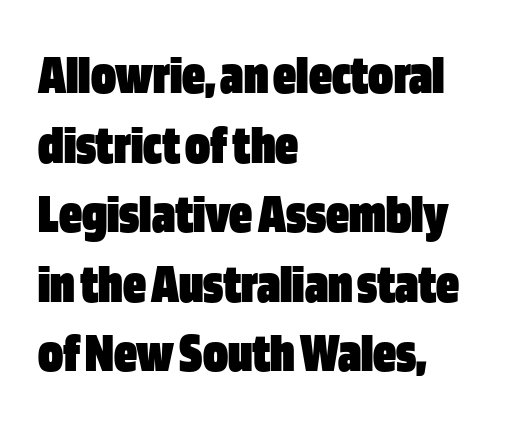
Notice how thick the strokes are: this is what a full bold looks like. This rendering features lettering with no underline. The typeface chosen for these lines omits serifs. Varying glyph widths throughout — classic text-font behaviour. Vertical strokes here are truly vertical.
